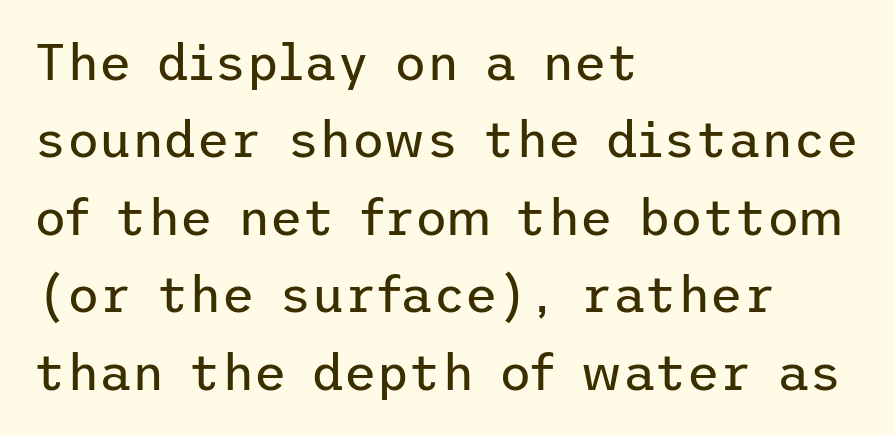
{"serif": "no", "italic": "no", "bold": "no", "weight": "regular", "width": "normal", "stroke_contrast": "low", "x_height": "medium", "underline": "no", "align": "left", "line_spacing": "normal", "line_spacing_ratio": 1.55, "letter_spacing": "normal", "letter_spacing_em": 0.0, "glyph_px": 50}
